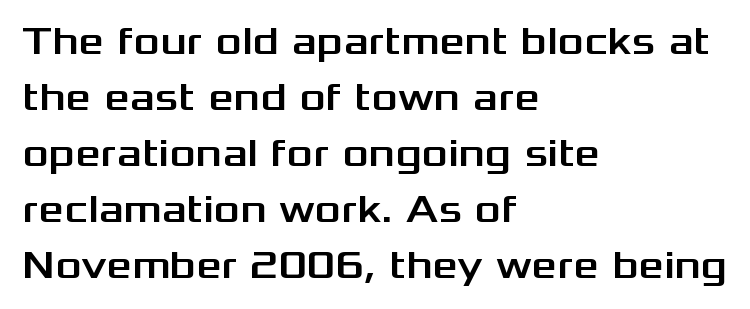
The image shows 40 px wide sans-serif type, upright; set left-aligned, normal line spacing (1.4x), normal letter spacing, not underlined; medium stroke contrast and a medium x-height.
